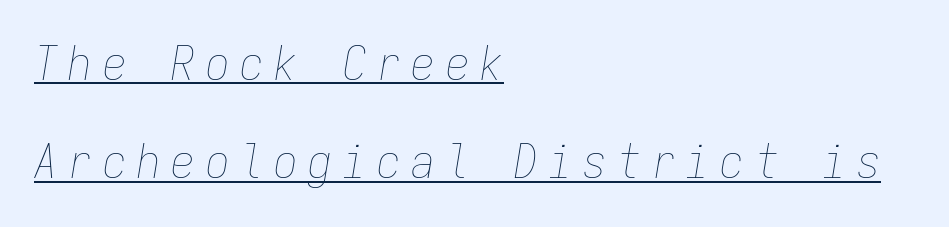
{"italic": "yes", "lean": "right", "slant_degrees": 9, "bold": "no", "weight": "thin", "width": "condensed", "stroke_contrast": "low", "x_height": "medium", "monospaced": "yes", "underline": "yes", "align": "left", "line_spacing": "loose", "line_spacing_ratio": 2.09, "letter_spacing": "wide", "letter_spacing_em": 0.23, "glyph_px": 47}
